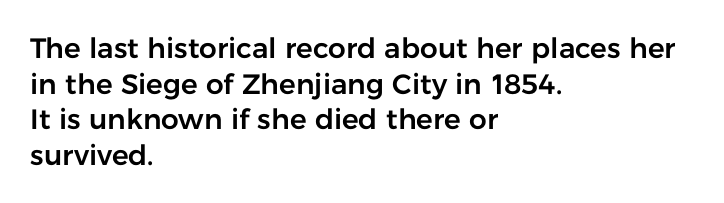
{"serif": "no", "italic": "no", "width": "normal", "stroke_contrast": "low", "x_height": "medium", "monospaced": "no", "underline": "no", "align": "left", "line_spacing": "normal", "line_spacing_ratio": 1.27, "letter_spacing": "normal", "letter_spacing_em": 0.0, "glyph_px": 28}
